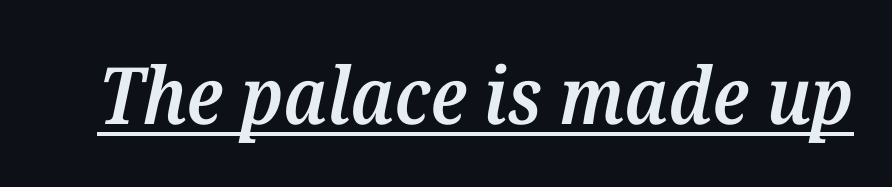
Q: Is the text bold? A: Semi-bold.
Q: Is the text italic (slanted)? A: Yes, it leans right by about 12 degrees.
Q: Is the typeface a serif or a sans-serif typeface? A: Serif.
Q: Is the text underlined? A: Yes.
Q: Is the spacing between letters normal or unusually wide? A: Normal.
Q: Width (condensed, normal, or wide)? A: Normal.
Q: Stroke contrast? A: Medium.
Q: x-height? A: Medium.
Q: Monospaced? A: No.
